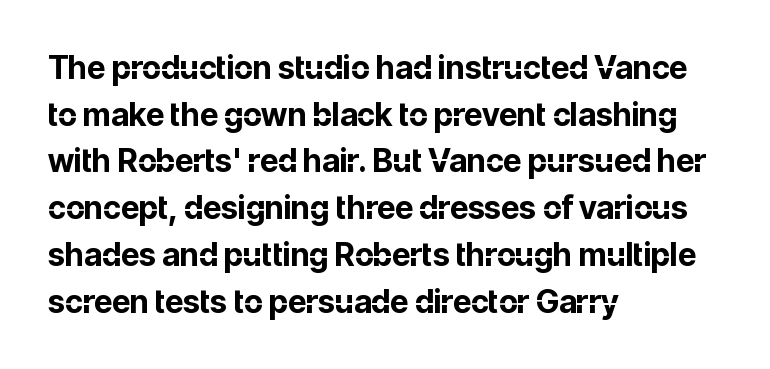
{"serif": "no", "italic": "no", "bold": "yes", "weight": "bold", "width": "normal", "stroke_contrast": "low", "x_height": "medium", "monospaced": "no", "underline": "no", "align": "left", "line_spacing": "normal", "line_spacing_ratio": 1.46, "letter_spacing": "normal", "letter_spacing_em": 0.0, "glyph_px": 32}
